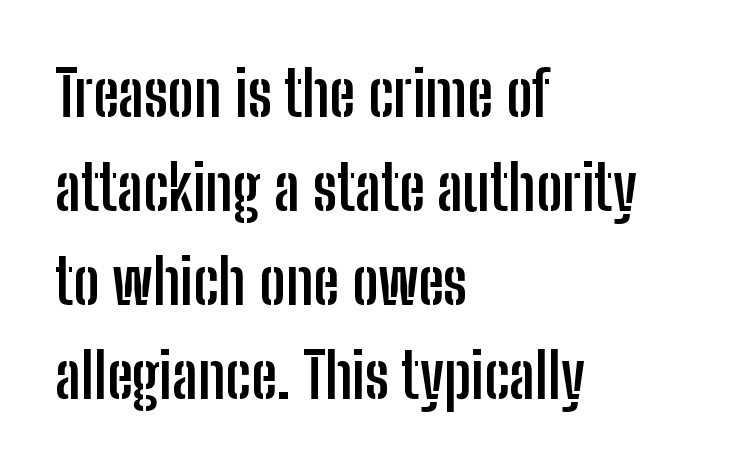
The image shows 63 px semibold, condensed sans-serif type, upright; set left-aligned, normal line spacing (1.49x), normal letter spacing, not underlined; low stroke contrast and a medium x-height.
